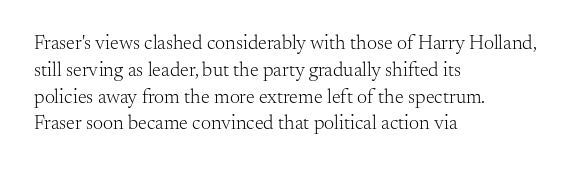
Unlike italic type, these characters show no tilt at all. Honestly, there is no underline to notice here at all. The ragged edge is on the right, which tells us the setting is flush left. Tracking here is standard; glyphs follow each other at the usual distance.
